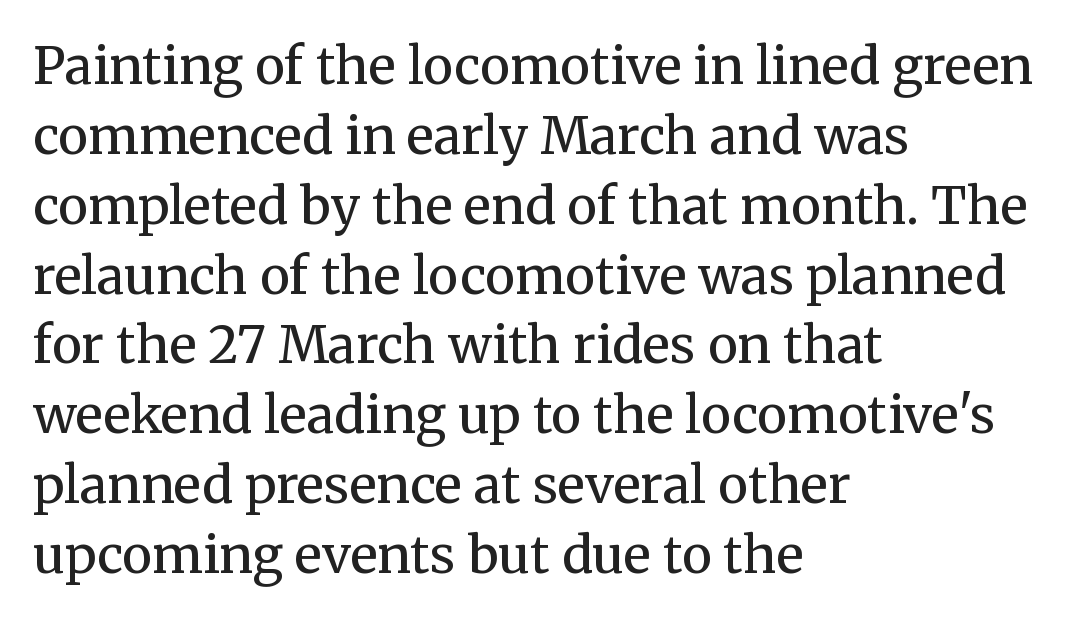
The image shows 51 px regular-weight serif type, upright; set left-aligned, normal line spacing (1.37x), normal letter spacing, not underlined; medium stroke contrast and a medium x-height.
